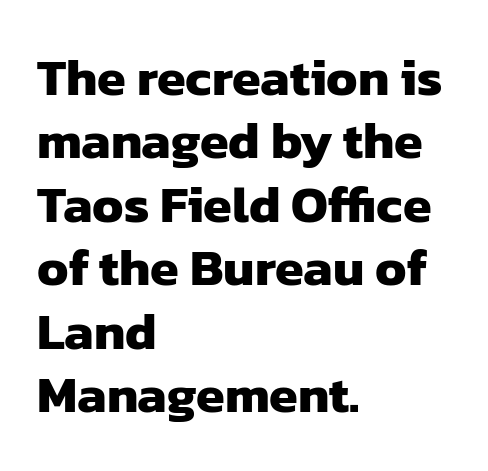
{"serif": "no", "bold": "yes", "weight": "heavy", "width": "normal", "stroke_contrast": "low", "x_height": "medium", "monospaced": "no", "underline": "no", "align": "left", "line_spacing_ratio": 1.22, "letter_spacing": "normal", "letter_spacing_em": 0.0, "glyph_px": 52}
